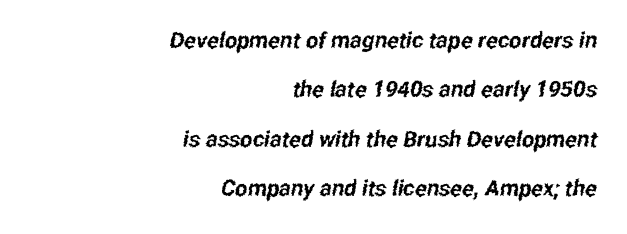
The image shows 22 px text type; set right-aligned, loose line spacing (2.25x), normal letter spacing, not underlined.
